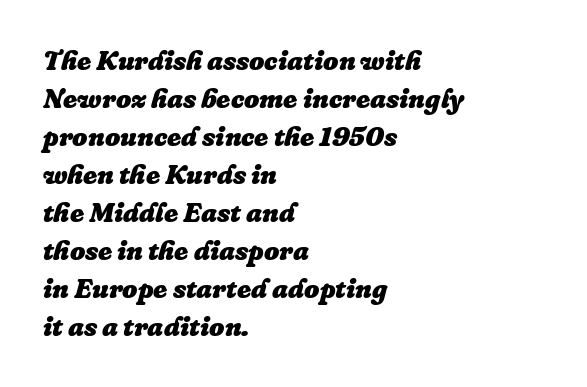
Tall strokes in this sample are angled rather than plumb. Strokes here are thick enough to call this a true bold. Left-aligned paragraph, ragged on the right. A typesetter would call this zero additional tracking. Honestly, there is no underline to notice here at all. If you measured baseline to baseline, you'd find a middling distance.
